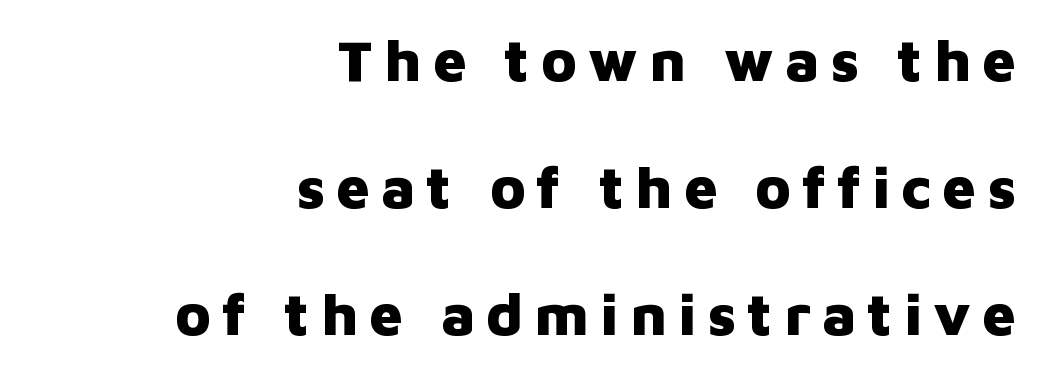
Its strokes are broad and dark, the hallmark of bold type. The rendering anchors every line to the right-hand side. Successive baselines arrive slowly, with a big drop between each. A typesetter would label this face a sans. The words here are not underlined.
